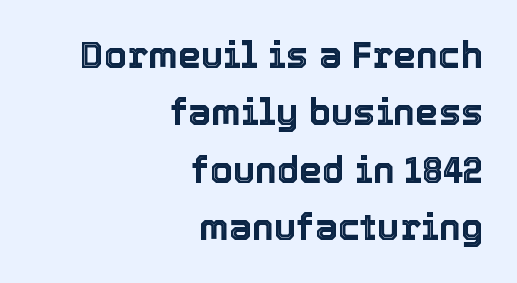
Honestly, there is no underline to notice here at all. Tracking here is standard; glyphs follow each other at the usual distance. You could not count columns in this text — the font is proportionally spaced. Whoever set this chose a conventional vertical rhythm. These lines were composed using upright roman letters.
